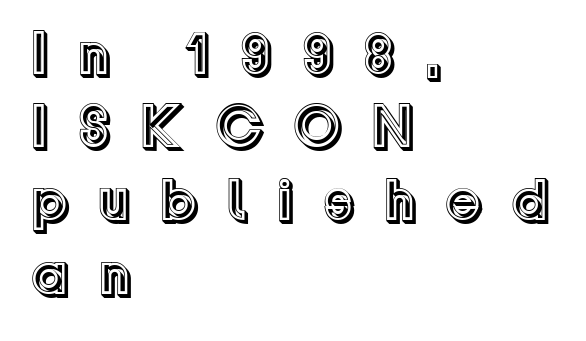
{"italic": "no", "width": "normal", "x_height": "medium", "monospaced": "no", "underline": "no", "align": "left", "line_spacing_ratio": 1.22, "letter_spacing": "wide", "letter_spacing_em": 0.47, "glyph_px": 60}
